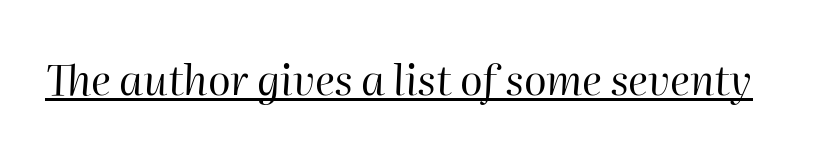
The passage shown is underscored from start to finish. Short note: letters normally spaced. The text carries the slant typical of an italic or oblique font. These glyphs show unthickened strokes, regular width or finer.
